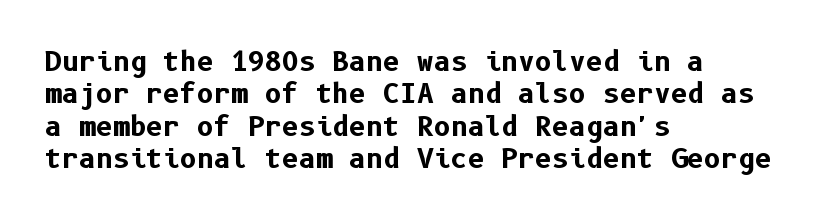
Q: Is the text bold? A: Yes.
Q: Is the text italic (slanted)? A: No, it is upright.
Q: Is the text underlined? A: No.
Q: How is the paragraph aligned? A: Left-aligned.
Q: Is the spacing between letters normal or unusually wide? A: Normal.
Q: Is the spacing between lines tight, normal or loose? A: Normal.
